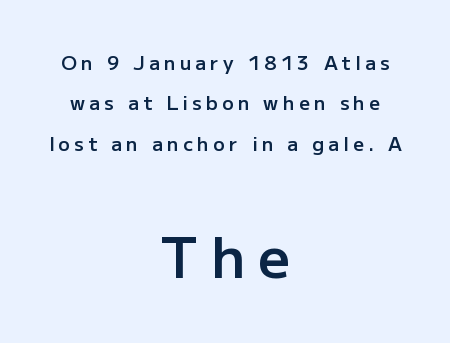
Q: Is the text bold? A: Semi-bold.
Q: Is the text italic (slanted)? A: No, it is upright.
Q: Is the typeface a serif or a sans-serif typeface? A: Sans-serif.
Q: Is the text underlined? A: No.
Q: How is the paragraph aligned? A: Centered.
Q: Is the spacing between letters normal or unusually wide? A: Unusually wide.
Q: Is the spacing between lines tight, normal or loose? A: Loose.
Q: Which block of text is set in a larger size, the first (top) or the second (bottom)? A: The second (bottom) one.
Q: Width (condensed, normal, or wide)? A: Normal.
Q: Stroke contrast? A: Low.
Q: x-height? A: Medium.
Q: Monospaced? A: No.
